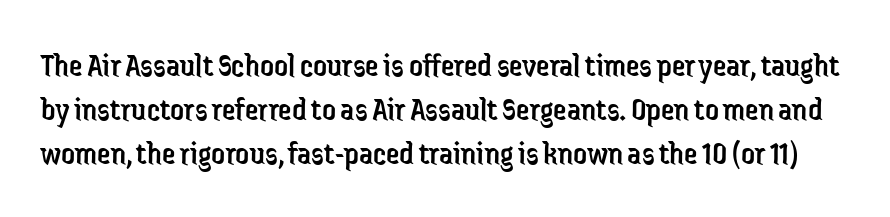
{"serif": "no", "italic": "no", "bold": "no", "weight": "regular", "width": "condensed", "stroke_contrast": "low", "x_height": "medium", "monospaced": "no", "underline": "no", "line_spacing": "normal", "line_spacing_ratio": 1.3, "letter_spacing": "normal", "letter_spacing_em": 0.0, "glyph_px": 34}
